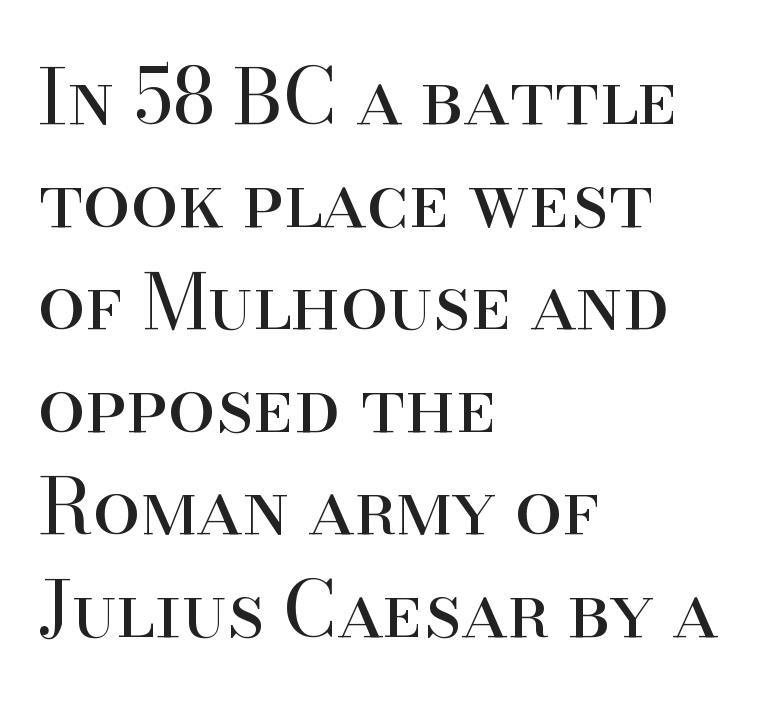
Q: Is the text bold? A: No.
Q: Is the text italic (slanted)? A: No, it is upright.
Q: Is the typeface a serif or a sans-serif typeface? A: Serif.
Q: Is the text underlined? A: No.
Q: How is the paragraph aligned? A: Left-aligned.
Q: Is the spacing between letters normal or unusually wide? A: Normal.
Q: Is the spacing between lines tight, normal or loose? A: Normal.
Q: Width (condensed, normal, or wide)? A: Normal.
Q: Stroke contrast? A: High.
Q: x-height? A: Small.
Q: Monospaced? A: No.
